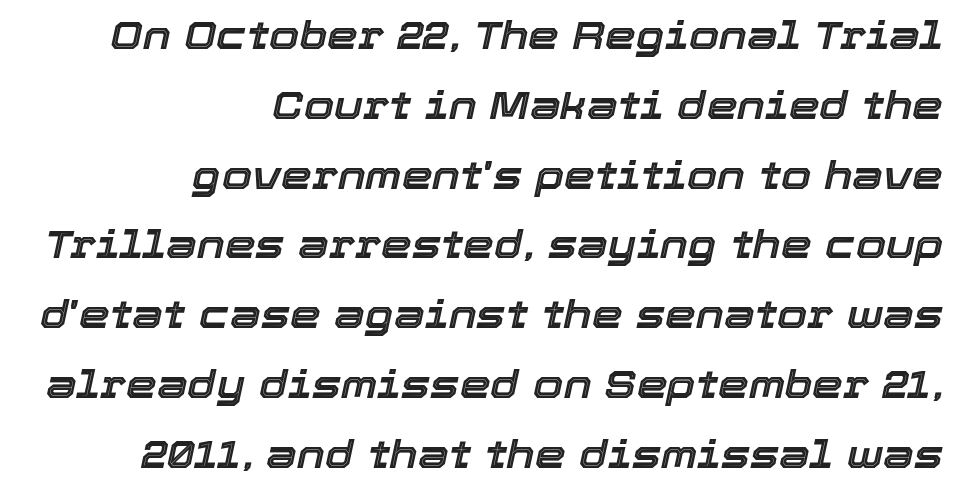
Varying glyph widths throughout — classic text-font behaviour. Has an underline been added? It has not. This rendering uses right alignment, leaving the left contour irregular. The font's italic variant was chosen for this text. Inter-character spacing is left at the font's built-in metrics.
